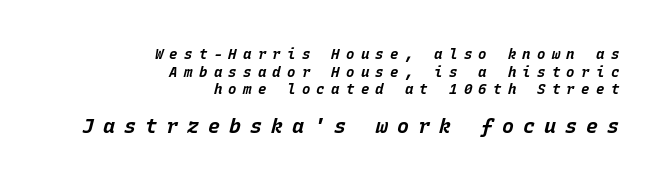
{"italic": "yes", "lean": "right", "slant_degrees": 15, "bold": "yes", "underline": "no", "align": "right", "line_spacing": "normal", "line_spacing_ratio": 1.26, "letter_spacing": "wide", "letter_spacing_em": 0.45, "larger_block": "second", "size_ratio": 1.43, "glyph_px": 20}
